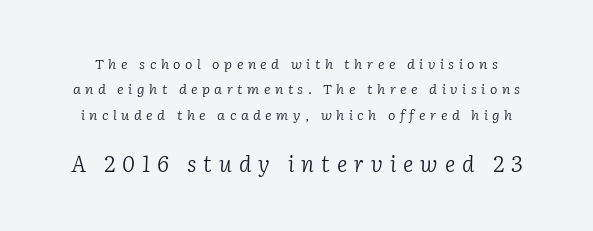
Q: Is the text bold? A: No.
Q: Is the text italic (slanted)? A: Yes, it leans right by about 2 degrees.
Q: Is the text underlined? A: No.
Q: Is the spacing between letters normal or unusually wide? A: Unusually wide.
Q: Which block of text is set in a larger size, the first (top) or the second (bottom)? A: The second (bottom) one.
